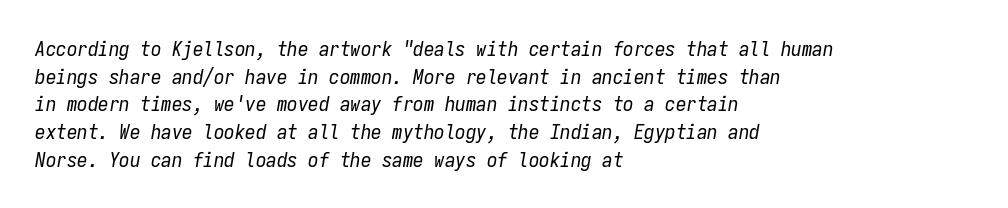
The image shows 21 px text type, italic (leaning right); set left-aligned, normal line spacing (1.32x), normal letter spacing, not underlined.
